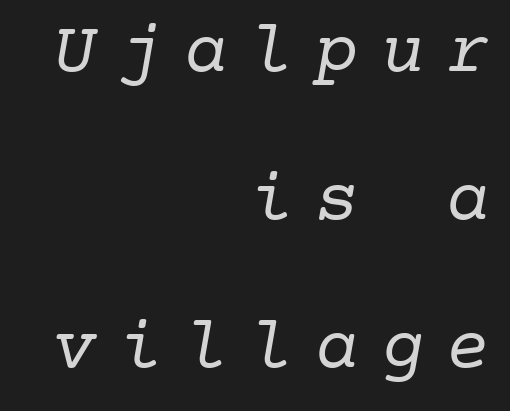
{"serif": "yes", "bold": "no", "weight": "regular", "width": "normal", "stroke_contrast": "low", "x_height": "medium", "monospaced": "yes", "underline": "no", "align": "right", "line_spacing": "loose", "line_spacing_ratio": 2.03, "letter_spacing": "wide", "letter_spacing_em": 0.3, "glyph_px": 73}
